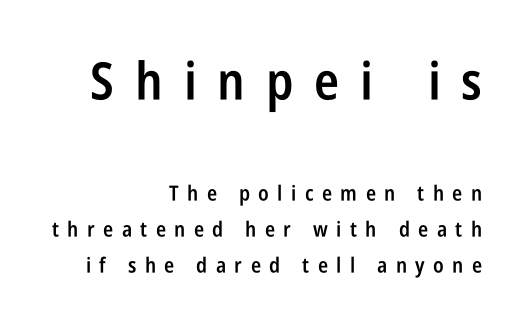
The image shows 52 px semibold, condensed sans-serif type, upright; set right-aligned, line spacing 1.73x, unusually wide letter spacing (+0.4 em), not underlined; the first (top) block is 2.48x larger; low stroke contrast and a large x-height.
